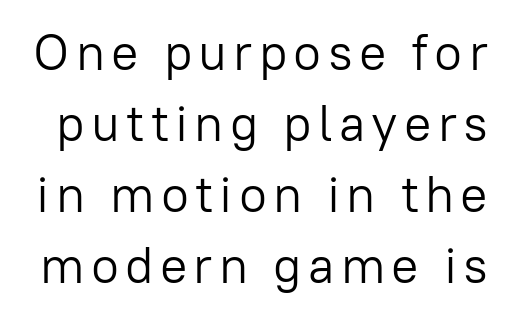
{"serif": "no", "italic": "no", "bold": "no", "weight": "light", "width": "normal", "stroke_contrast": "low", "x_height": "medium", "monospaced": "no", "underline": "no", "line_spacing": "normal", "line_spacing_ratio": 1.39, "glyph_px": 51}
